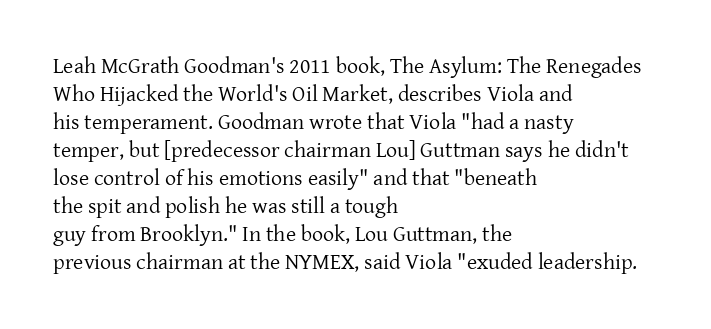
No extra ink here — the face is not bold. Students, observe: this is what conventionally led text looks like. Visually the block forms a straight wall on the left and a jagged coastline on the right. Clear beneath every line of the passage.
